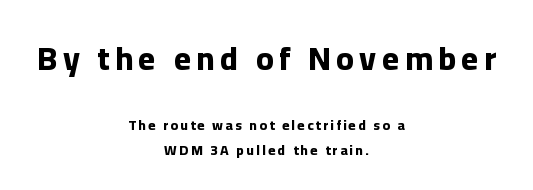
The image shows 33 px bold sans-serif type, upright; set centered, line spacing 1.75x, not underlined; the first (top) block is 2.36x larger; low stroke contrast and a medium x-height.
